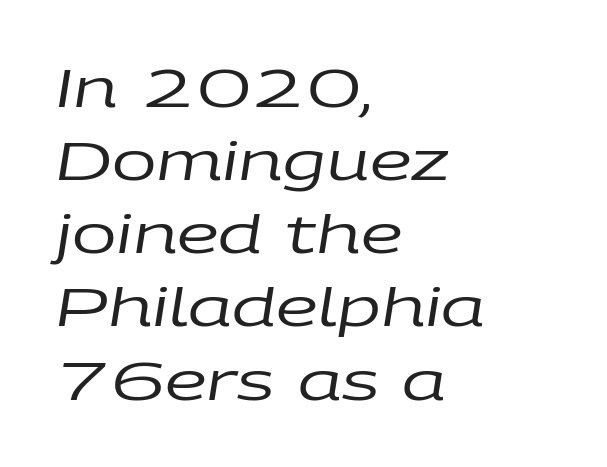
The image shows 53 px regular-weight, wide type, italic (leaning right); set left-aligned, normal line spacing (1.38x), normal letter spacing, not underlined; low stroke contrast and a large x-height.
